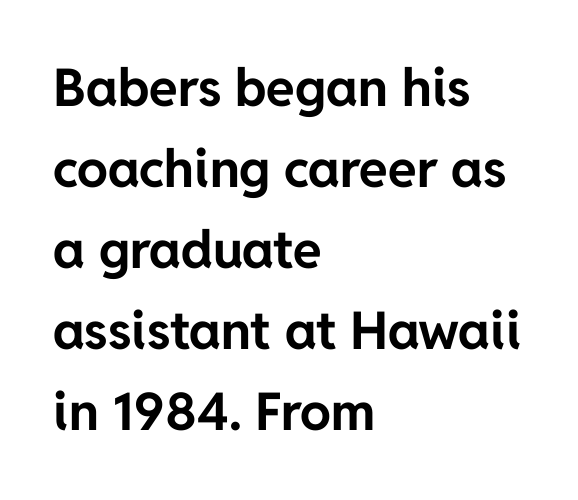
This rendering features lettering with no underline. This sample uses plain, unmodified letter spacing. The setting favours the left margin, as ordinary paragraphs usually do. These lines are rendered in a variable-pitch font. The designer went with a sans here, leaving each stem footless.
